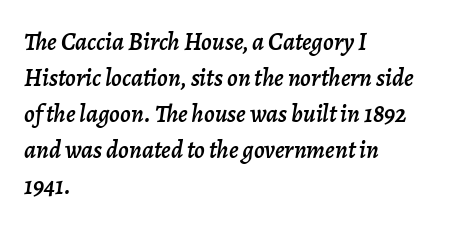
{"italic": "yes", "lean": "right", "slant_degrees": 7, "underline": "no", "align": "left", "line_spacing": "normal", "line_spacing_ratio": 1.44, "letter_spacing": "normal", "letter_spacing_em": 0.0, "glyph_px": 25}
